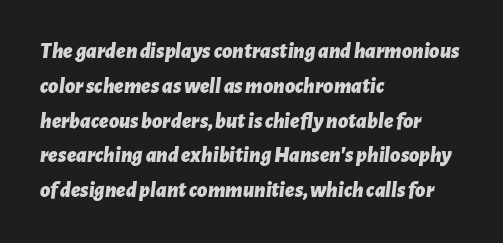
{"italic": "yes", "lean": "right", "slant_degrees": 7, "bold": "yes", "underline": "no", "align": "left", "line_spacing": "normal", "line_spacing_ratio": 1.58, "letter_spacing": "normal", "letter_spacing_em": 0.0, "glyph_px": 22}
